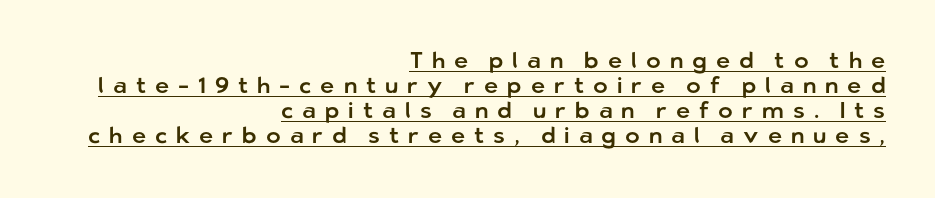
In CSS terms this would be text-align: right. Notice how the stems are strictly vertical — no italics here. The string is rendered with underlining switched on. This sample uses expanded letter spacing, leaving extra air between glyphs.
